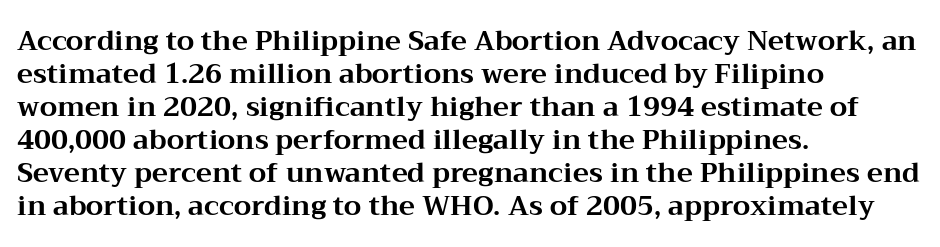
Q: Is the text bold? A: Yes.
Q: Is the text italic (slanted)? A: No, it is upright.
Q: Is the text underlined? A: No.
Q: How is the paragraph aligned? A: Left-aligned.
Q: Is the spacing between letters normal or unusually wide? A: Normal.
